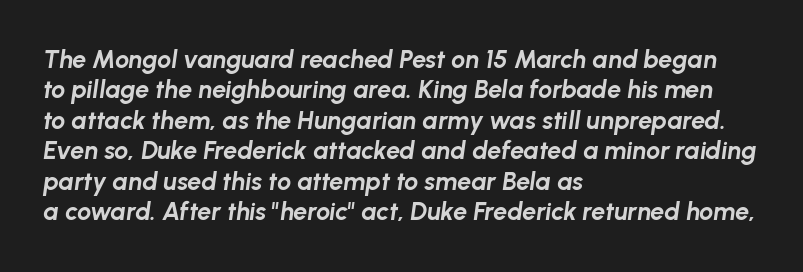
{"italic": "yes", "lean": "right", "slant_degrees": 8, "bold": "yes", "underline": "no", "align": "left", "line_spacing_ratio": 1.22, "letter_spacing": "normal", "letter_spacing_em": 0.0, "glyph_px": 25}
